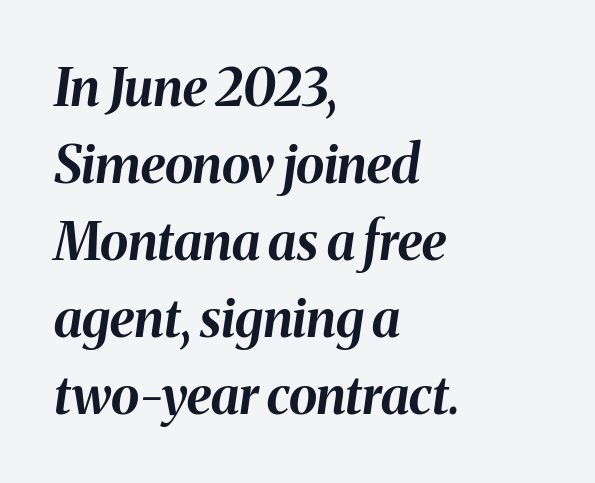
{"italic": "yes", "lean": "right", "slant_degrees": 8, "bold": "yes", "weight": "bold", "width": "normal", "stroke_contrast": "medium", "x_height": "medium", "monospaced": "no", "underline": "no", "align": "left", "line_spacing": "normal", "line_spacing_ratio": 1.48, "letter_spacing": "normal", "letter_spacing_em": 0.0, "glyph_px": 52}
